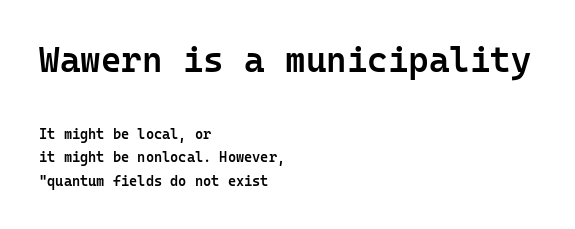
The image shows 35 px semibold sans-serif type, upright, monospaced; set left-aligned, normal line spacing (1.68x), normal letter spacing, not underlined; the first (top) block is 2.5x larger; low stroke contrast and a medium x-height.
